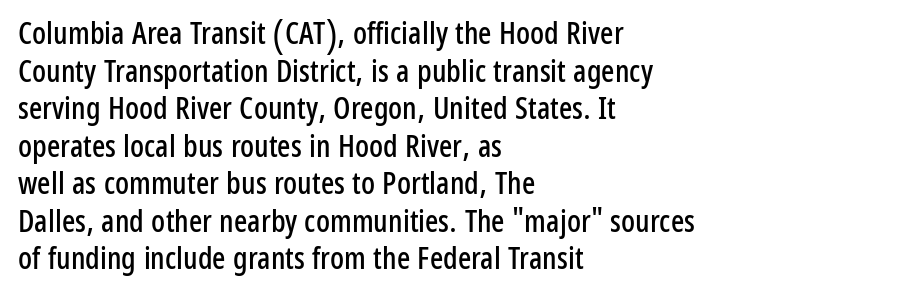
{"serif": "no", "italic": "no", "width": "condensed", "stroke_contrast": "low", "x_height": "medium", "monospaced": "no", "underline": "no", "align": "left", "line_spacing_ratio": 1.21, "letter_spacing": "normal", "letter_spacing_em": 0.0, "glyph_px": 31}
